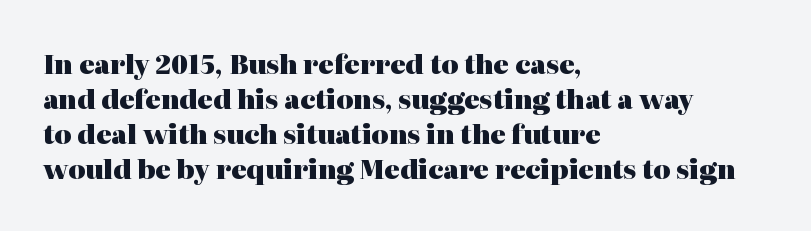
{"italic": "no", "bold": "yes", "underline": "no", "align": "left", "line_spacing": "normal", "line_spacing_ratio": 1.34, "letter_spacing": "normal", "letter_spacing_em": 0.0, "glyph_px": 26}
